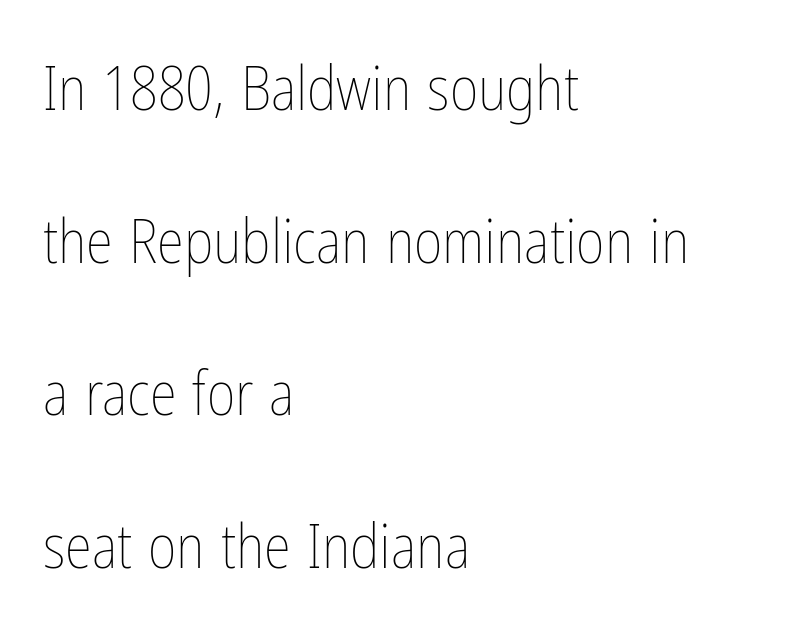
In terms of leading, this rendering errs on the spacious side. No chunkiness to these letters — they're not bold. Letter spacing: default. This rendering features lettering with no underline. Here the designer chose a conventional face with non-uniform glyph widths.
